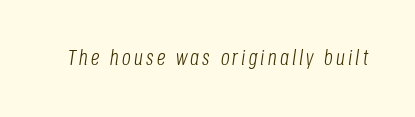
Weight: regular or lighter. The face used here has a pronounced slope to its letters. Any mark beneath the type? The region is blank.
